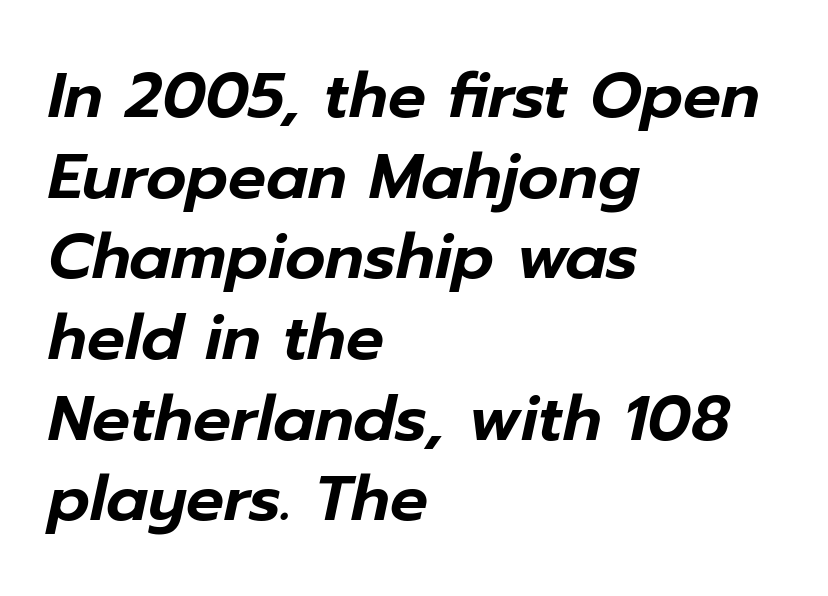
{"italic": "yes", "lean": "right", "slant_degrees": 12, "width": "normal", "stroke_contrast": "low", "x_height": "medium", "monospaced": "no", "underline": "no", "align": "left", "line_spacing": "normal", "line_spacing_ratio": 1.28, "letter_spacing": "normal", "letter_spacing_em": 0.0, "glyph_px": 63}
